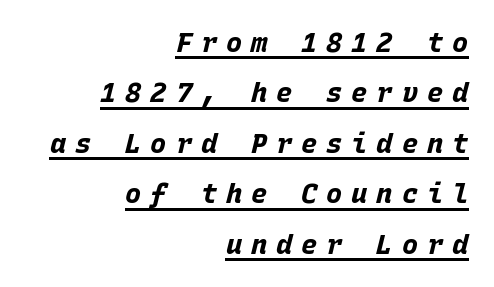
Q: Is the text bold? A: Yes.
Q: Is the text italic (slanted)? A: Yes, it leans right by about 15 degrees.
Q: Is the text underlined? A: Yes.
Q: How is the paragraph aligned? A: Right-aligned.
Q: Is the spacing between letters normal or unusually wide? A: Unusually wide.
